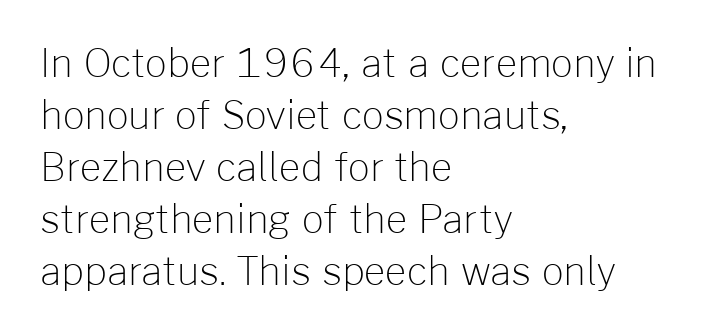
The image shows 38 px light sans-serif type, upright; set left-aligned, normal line spacing (1.37x), normal letter spacing, not underlined; low stroke contrast and a medium x-height.
